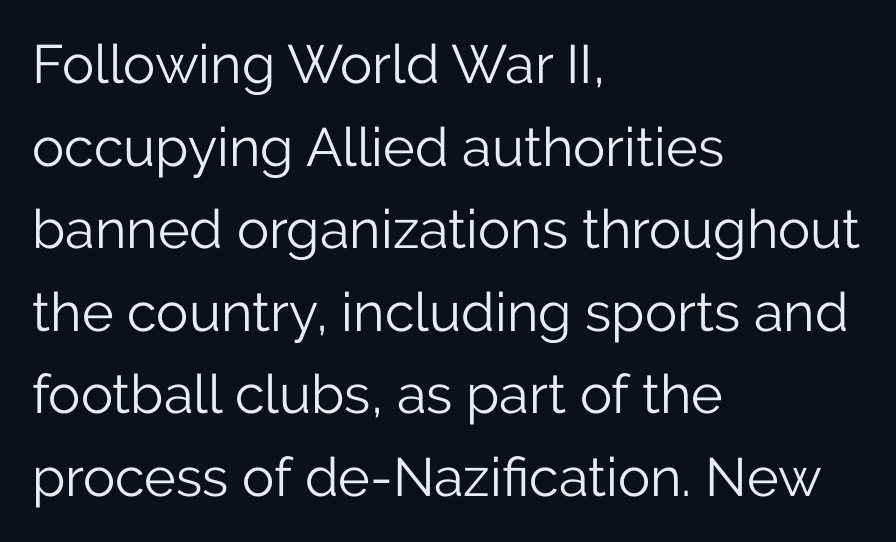
Left-aligned paragraph, ragged on the right. Bold? No — there's no thickening of the strokes. Baseline-to-baseline distance is the conventional proportion of letter height. You could not count columns in this text — the font is proportionally spaced. Rule under the text: the space is simply empty. Font category for this specimen: sans-serif.
